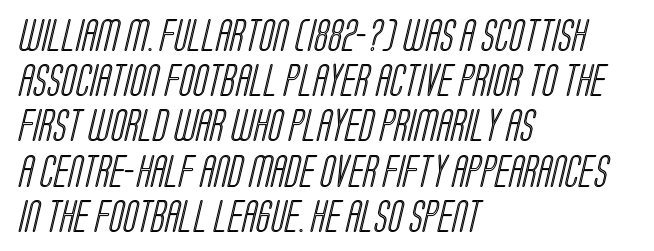
Each letter keeps its own natural width here, so spacing adapts to shape. There is no visible air inserted between adjacent glyphs. The specimen omits any rule beneath the text block's lines. Honestly, the row spacing looks completely unremarkable. These lines are set flush left with a ragged right edge.
